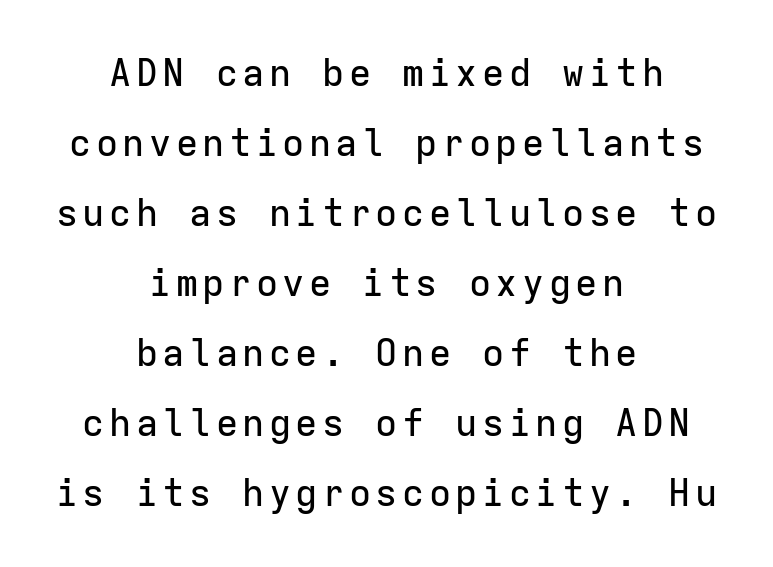
The image shows 37 px sans-serif type, upright, monospaced; set centered, line spacing 1.89x, not underlined; low stroke contrast and a medium x-height.
